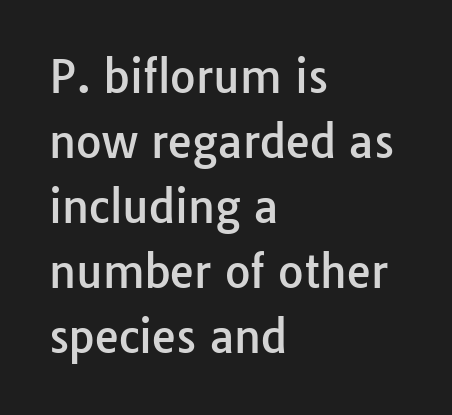
Check where the strokes stop: nothing finishes them off — pure sans. Is there much room between lines? A standard amount, neither cramped nor airy. Rendered with straight, roman letterforms. Leftover space on each line is placed entirely after the last word. The glyphs are unaccompanied by any horizontal stroke below them. These lines keep a tight, regular rhythm from letter to letter.
